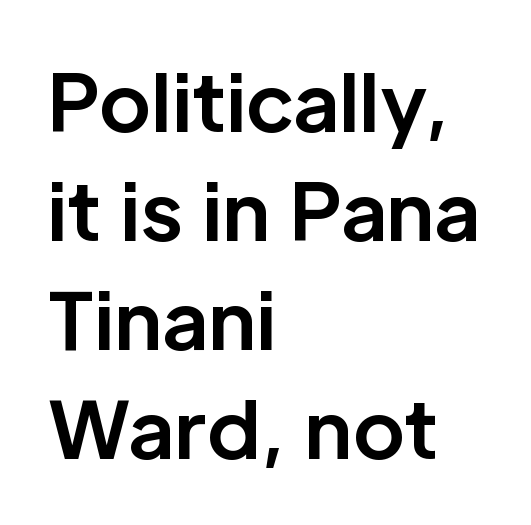
Q: Is the text bold? A: Yes.
Q: Is the text italic (slanted)? A: No, it is upright.
Q: Is the typeface a serif or a sans-serif typeface? A: Sans-serif.
Q: Is the text underlined? A: No.
Q: How is the paragraph aligned? A: Left-aligned.
Q: Is the spacing between letters normal or unusually wide? A: Normal.
Q: Is the spacing between lines tight, normal or loose? A: Normal.
Q: Width (condensed, normal, or wide)? A: Normal.
Q: Stroke contrast? A: Low.
Q: x-height? A: Medium.
Q: Monospaced? A: No.
